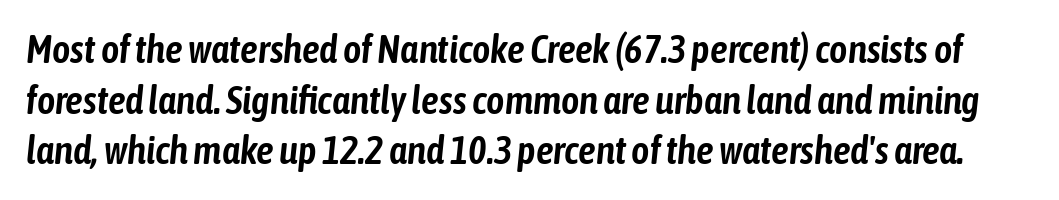
{"italic": "yes", "lean": "right", "slant_degrees": 6, "width": "condensed", "stroke_contrast": "low", "x_height": "medium", "monospaced": "no", "underline": "no", "line_spacing": "normal", "line_spacing_ratio": 1.3, "letter_spacing": "normal", "letter_spacing_em": 0.0, "glyph_px": 39}
